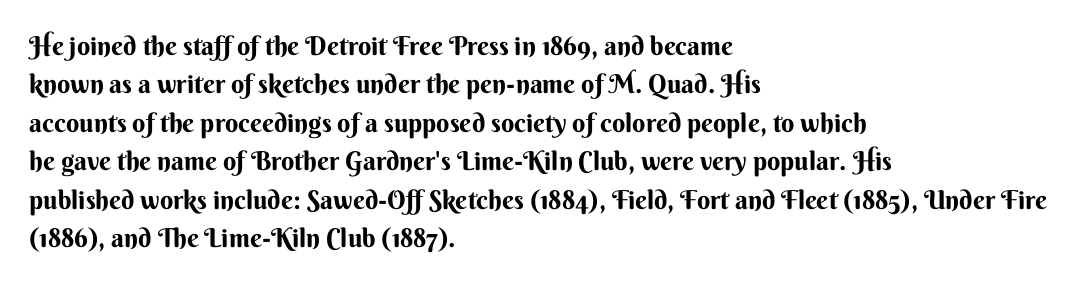
{"italic": "no", "underline": "no", "align": "left", "line_spacing": "normal", "line_spacing_ratio": 1.48, "letter_spacing": "normal", "letter_spacing_em": 0.0, "glyph_px": 26}
